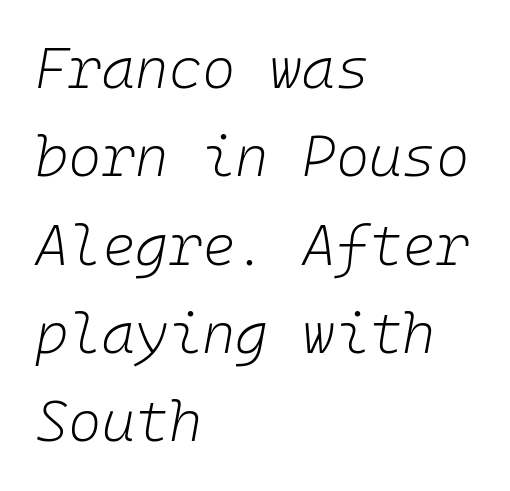
The image shows 57 px light type, italic (leaning right); set left-aligned, normal line spacing (1.55x), normal letter spacing, not underlined; low stroke contrast and a medium x-height.
